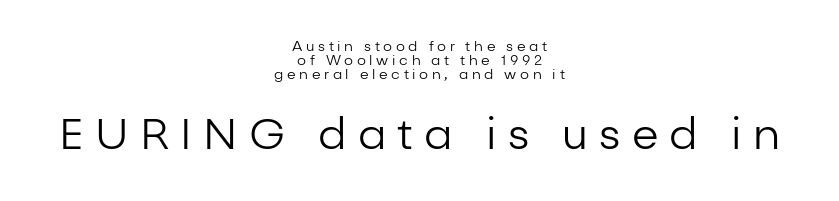
{"serif": "no", "italic": "no", "bold": "no", "weight": "regular", "width": "normal", "stroke_contrast": "low", "x_height": "medium", "monospaced": "no", "underline": "no", "align": "center", "line_spacing": "tight", "line_spacing_ratio": 1.0, "letter_spacing": "wide", "letter_spacing_em": 0.26, "larger_block": "second", "size_ratio": 3.07, "glyph_px": 43}
